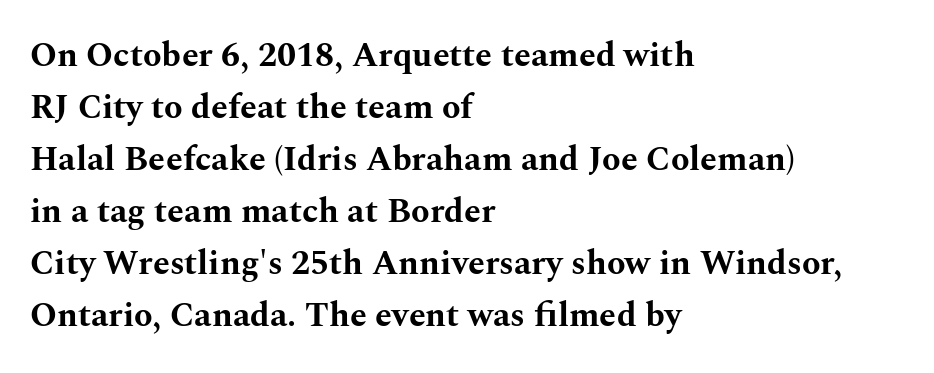
{"serif": "yes", "italic": "no", "bold": "yes", "weight": "bold", "width": "wide", "stroke_contrast": "medium", "x_height": "medium", "monospaced": "no", "underline": "no", "align": "left", "line_spacing": "normal", "line_spacing_ratio": 1.53, "letter_spacing": "normal", "letter_spacing_em": 0.0, "glyph_px": 34}
